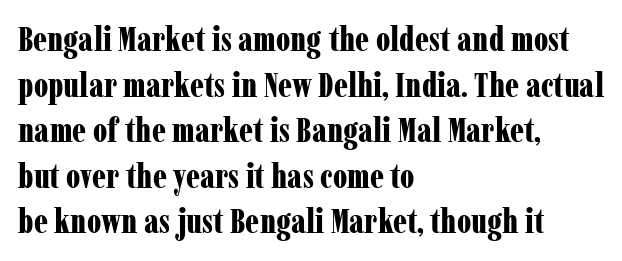
{"serif": "yes", "italic": "no", "bold": "yes", "weight": "bold", "width": "condensed", "stroke_contrast": "low", "x_height": "medium", "monospaced": "no", "underline": "no", "align": "left", "line_spacing": "normal", "line_spacing_ratio": 1.34, "letter_spacing": "normal", "letter_spacing_em": 0.0, "glyph_px": 34}
